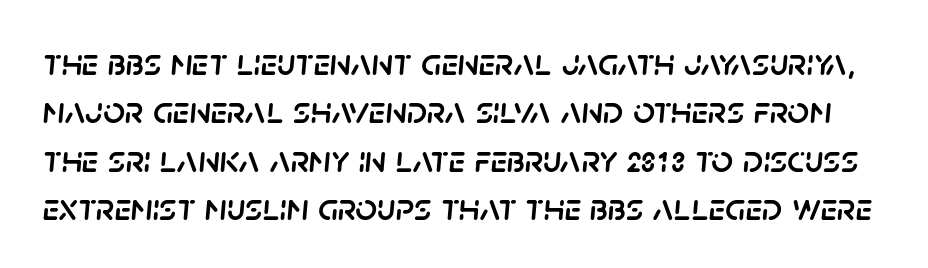
{"italic": "yes", "lean": "right", "slant_degrees": 5, "width": "normal", "stroke_contrast": "low", "x_height": "large", "monospaced": "no", "underline": "no", "line_spacing": "normal", "line_spacing_ratio": 1.27, "letter_spacing": "normal", "letter_spacing_em": 0.0, "glyph_px": 38}
